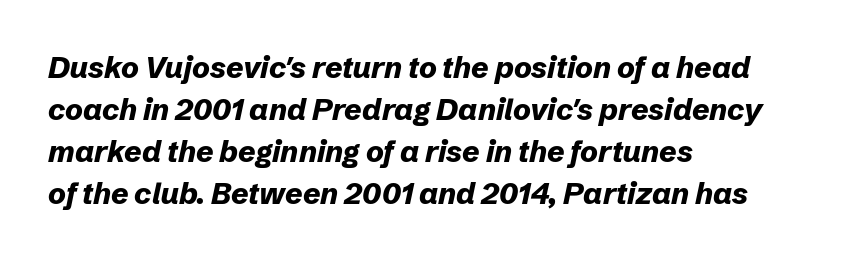
The image shows 30 px bold type, italic (leaning right); set left-aligned, normal line spacing (1.4x), normal letter spacing, not underlined; low stroke contrast and a medium x-height.
